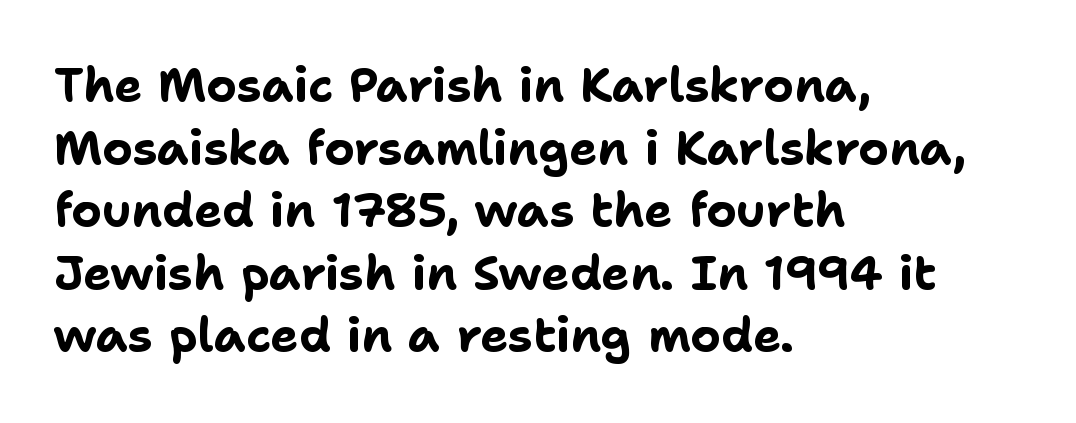
Looks like regular typesetting: each glyph gets only the width it needs. Do the letters lean? They stand straight. The type is set solid horizontally, with unmodified tracking. Chunky letters — that's bold for sure.
